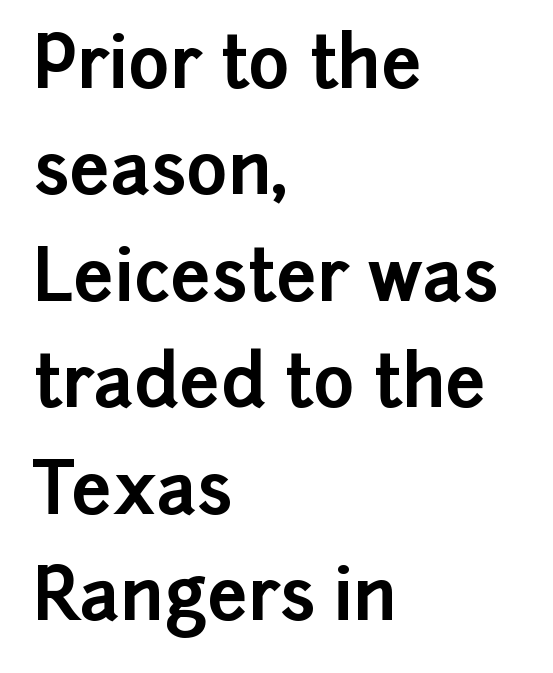
The image shows 71 px bold sans-serif type, upright; set left-aligned, normal line spacing (1.5x), normal letter spacing, not underlined; low stroke contrast and a medium x-height.
